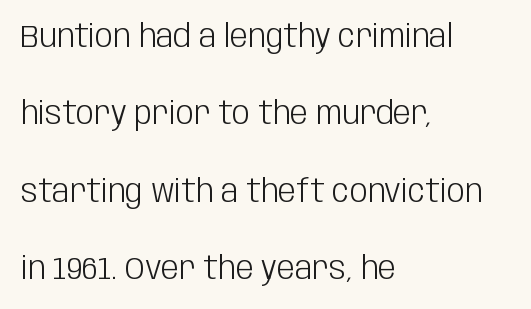
{"serif": "no", "italic": "no", "bold": "no", "weight": "light", "width": "condensed", "stroke_contrast": "low", "x_height": "large", "monospaced": "no", "underline": "no", "align": "left", "line_spacing": "loose", "line_spacing_ratio": 2.42, "letter_spacing": "normal", "letter_spacing_em": 0.0, "glyph_px": 32}
